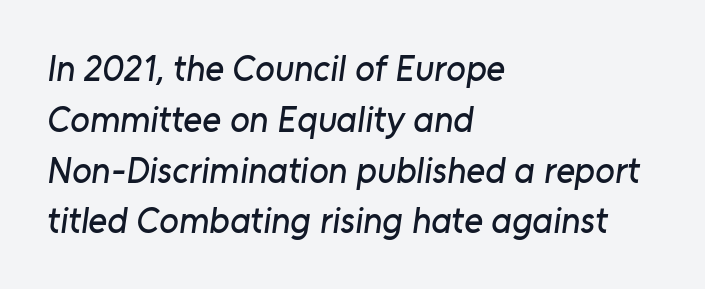
{"serif": "no", "width": "normal", "stroke_contrast": "low", "x_height": "medium", "monospaced": "no", "underline": "no", "align": "left", "line_spacing": "normal", "line_spacing_ratio": 1.41, "letter_spacing": "normal", "letter_spacing_em": 0.0, "glyph_px": 36}
